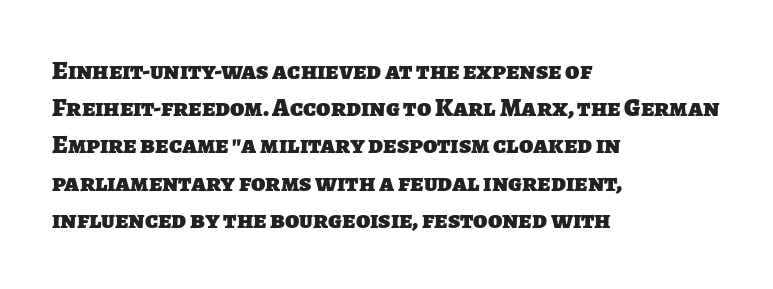
Q: Is the text bold? A: Yes.
Q: Is the text underlined? A: No.
Q: How is the paragraph aligned? A: Left-aligned.
Q: Is the spacing between letters normal or unusually wide? A: Normal.
Q: Is the spacing between lines tight, normal or loose? A: Normal.
